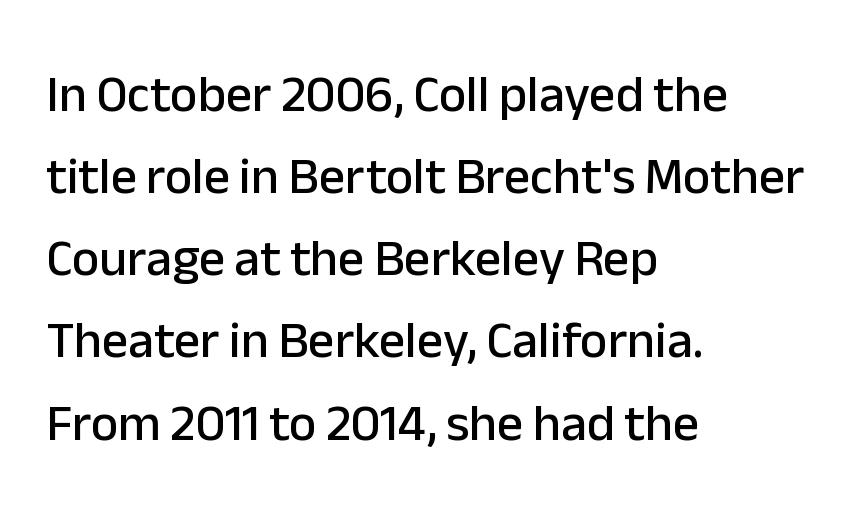
{"serif": "no", "italic": "no", "width": "normal", "stroke_contrast": "low", "x_height": "medium", "monospaced": "no", "underline": "no", "align": "left", "line_spacing": "normal", "line_spacing_ratio": 1.58, "letter_spacing": "normal", "letter_spacing_em": 0.0, "glyph_px": 52}
